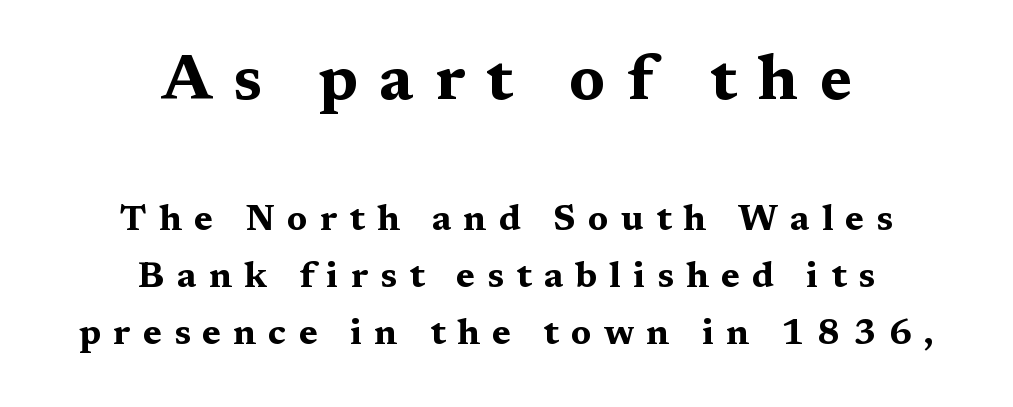
The image shows 63 px bold, wide serif type, upright; set centered, normal line spacing (1.59x), unusually wide letter spacing (+0.34 em), not underlined; the first (top) block is 1.75x larger; medium stroke contrast and a medium x-height.
